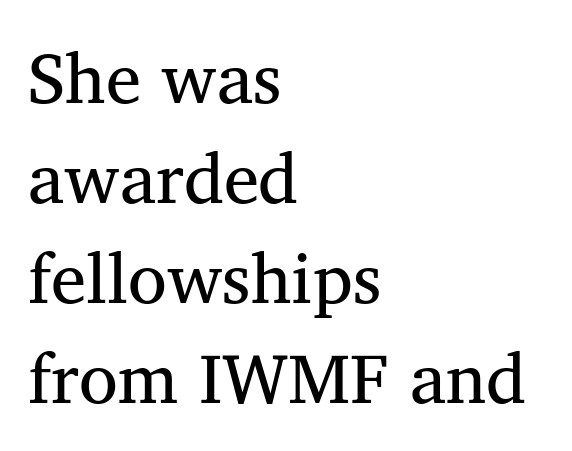
The image shows 71 px regular-weight serif type, upright; set left-aligned, normal line spacing (1.41x), normal letter spacing, not underlined; medium stroke contrast and a medium x-height.
